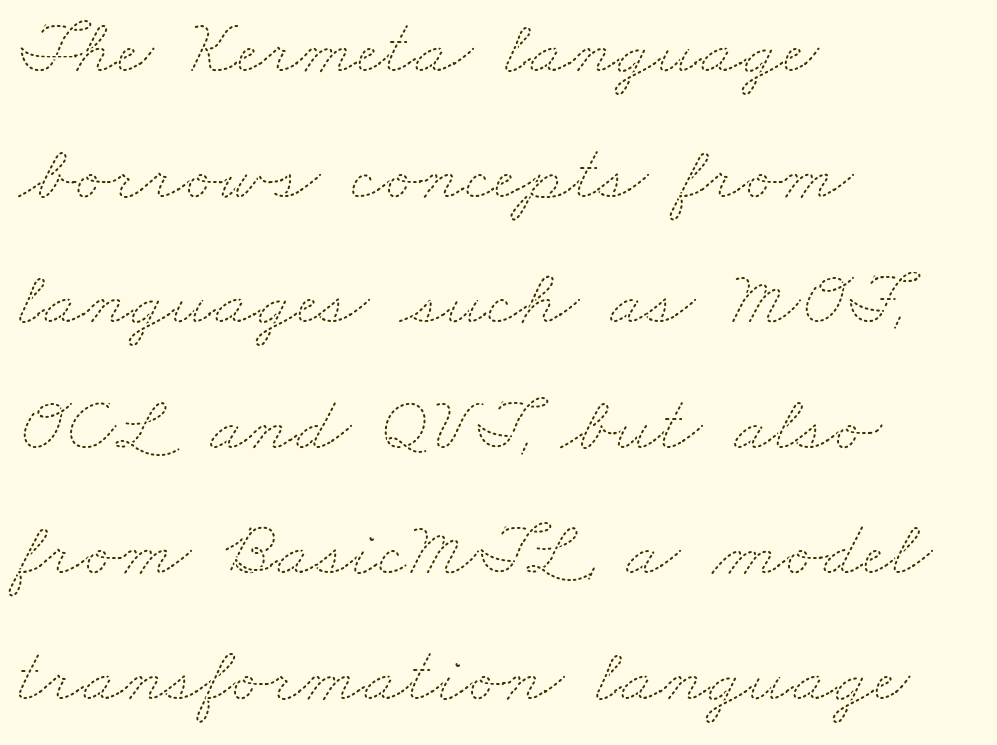
Is the letter spacing exaggerated? No — it looks like the ordinary default. Only glyphs here, with clear space below each row. Leading: standard. Alignment: flush left.
